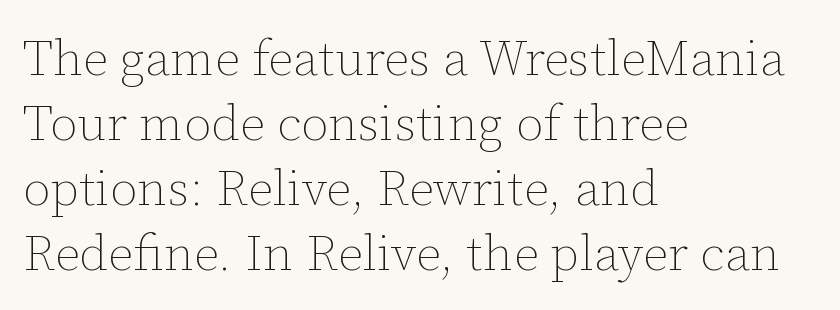
Q: Is the text bold? A: No.
Q: Is the text italic (slanted)? A: No, it is upright.
Q: Is the text underlined? A: No.
Q: How is the paragraph aligned? A: Left-aligned.
Q: Is the spacing between letters normal or unusually wide? A: Normal.
Q: Is the spacing between lines tight, normal or loose? A: Normal.
Q: Width (condensed, normal, or wide)? A: Normal.
Q: Stroke contrast? A: Low.
Q: x-height? A: Medium.
Q: Monospaced? A: No.
